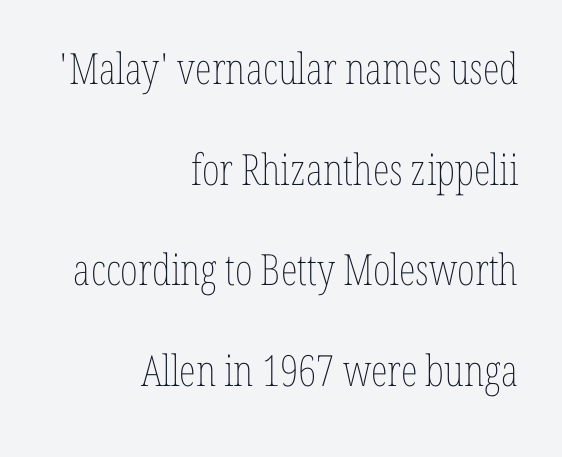
{"italic": "no", "bold": "no", "weight": "thin", "width": "condensed", "stroke_contrast": "low", "x_height": "medium", "monospaced": "no", "underline": "no", "align": "right", "line_spacing": "loose", "line_spacing_ratio": 2.34, "letter_spacing": "normal", "letter_spacing_em": 0.0, "glyph_px": 43}
